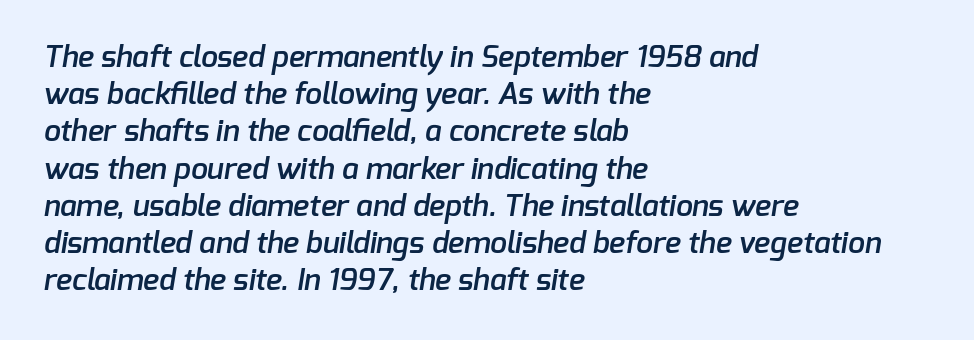
The passage shown is typed in a proportional face where columns would drift. Notice how the passage keeps a crisp vertical edge on the left only. Look at the bottom of the vertical strokes: they stop flat, with no serifs. Compared with typical body copy, the letter spacing here is the same. The gap between lines stays unmarked. I'd describe the lettering as semibold — firm but not a full bold.
